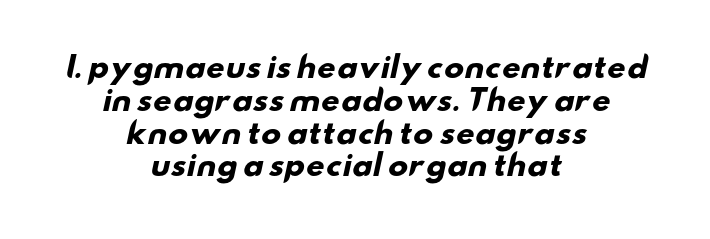
The image shows 29 px heavy, wide sans-serif type; set centered, tight line spacing (1.13x), normal letter spacing, not underlined; low stroke contrast and a small x-height.
